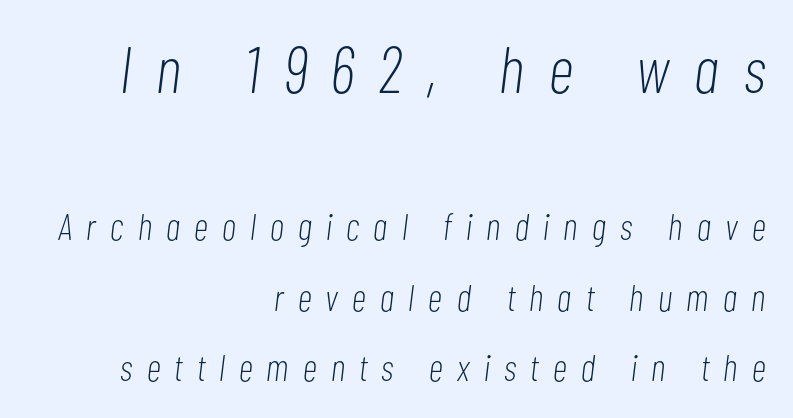
Q: Is the text bold? A: No.
Q: Is the text italic (slanted)? A: Yes, it leans right by about 7 degrees.
Q: Is the text underlined? A: No.
Q: How is the paragraph aligned? A: Right-aligned.
Q: Is the spacing between letters normal or unusually wide? A: Unusually wide.
Q: Is the spacing between lines tight, normal or loose? A: Loose.
Q: Which block of text is set in a larger size, the first (top) or the second (bottom)? A: The first (top) one.
Q: Width (condensed, normal, or wide)? A: Condensed.
Q: Stroke contrast? A: Low.
Q: x-height? A: Medium.
Q: Monospaced? A: No.
